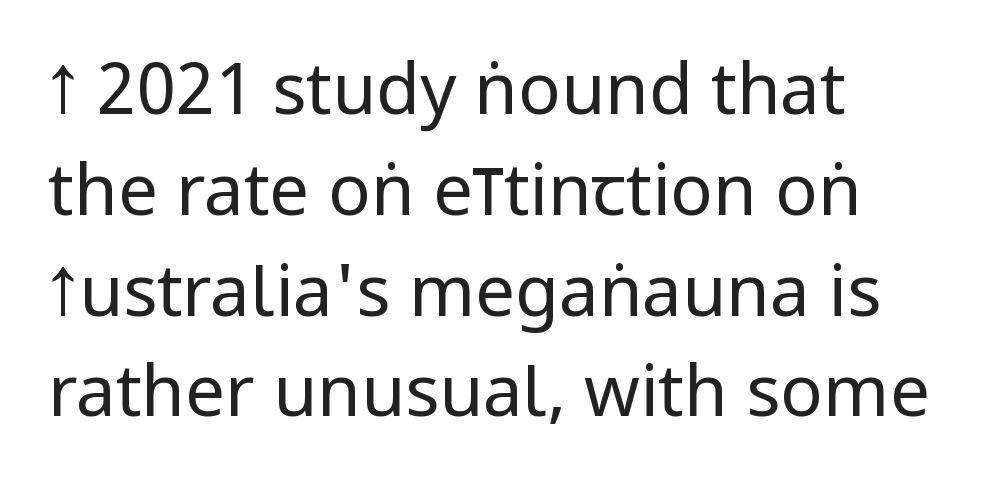
Q: Is the text bold? A: No.
Q: Is the text italic (slanted)? A: No, it is upright.
Q: Is the typeface a serif or a sans-serif typeface? A: Sans-serif.
Q: Is the text underlined? A: No.
Q: How is the paragraph aligned? A: Left-aligned.
Q: Is the spacing between letters normal or unusually wide? A: Normal.
Q: Is the spacing between lines tight, normal or loose? A: Normal.
Q: Width (condensed, normal, or wide)? A: Condensed.
Q: Stroke contrast? A: Low.
Q: x-height? A: Large.
Q: Monospaced? A: No.
